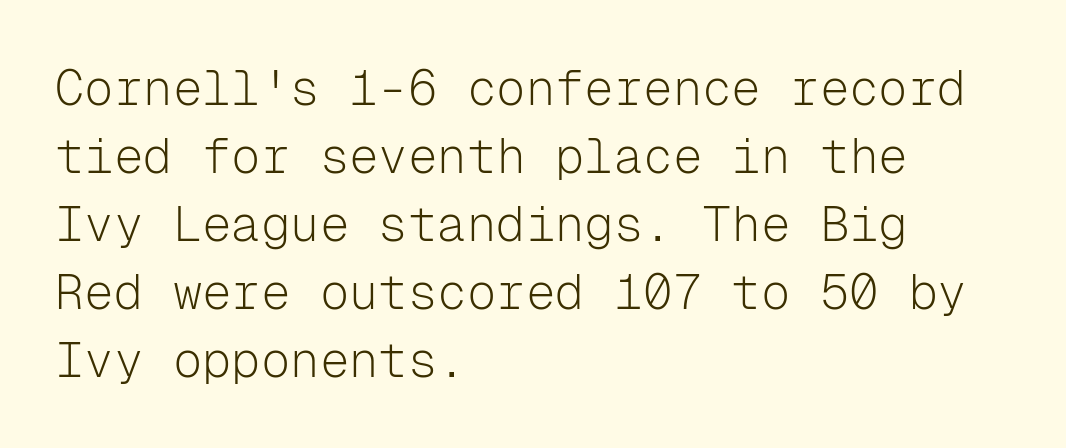
The image shows 49 px light sans-serif type, upright, monospaced; set left-aligned, normal line spacing (1.39x), normal letter spacing, not underlined; low stroke contrast and a medium x-height.
